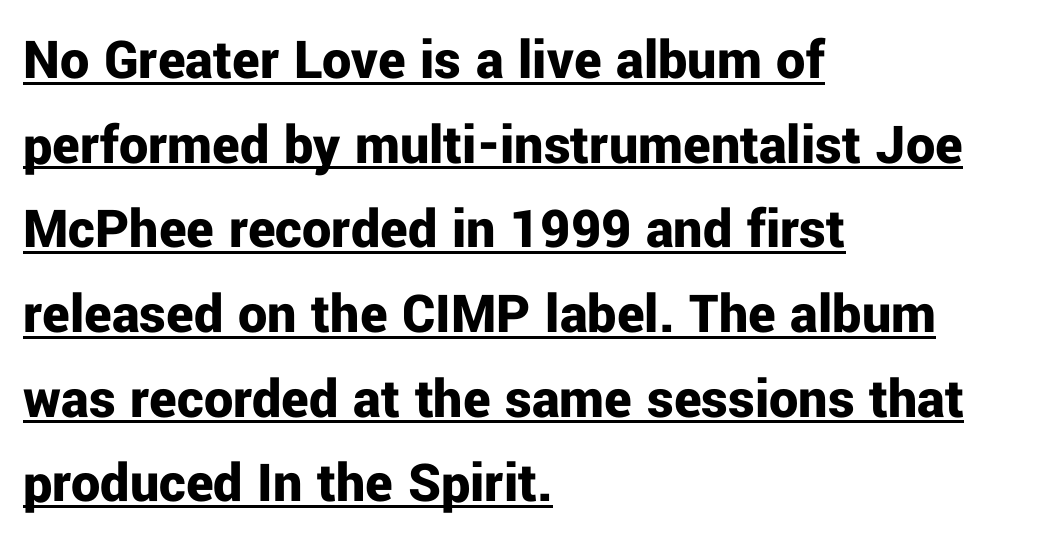
The image shows 58 px bold sans-serif type, upright; set left-aligned, normal line spacing (1.46x), normal letter spacing, underlined; low stroke contrast and a medium x-height.
